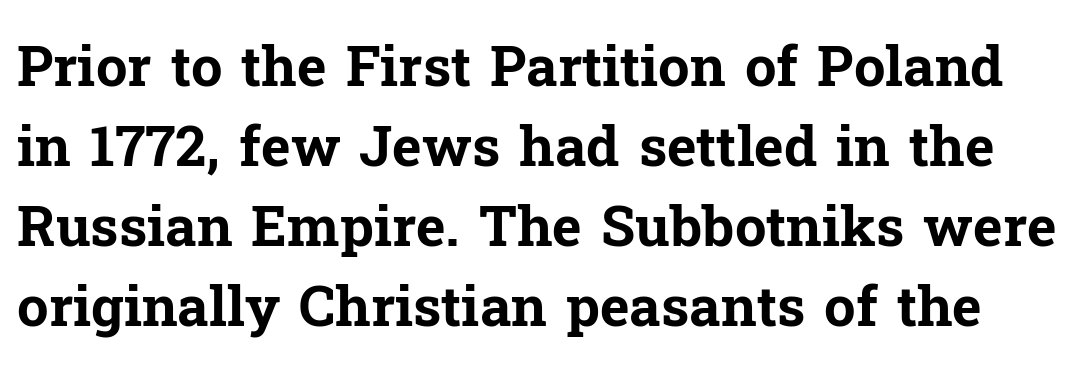
The image shows 56 px bold serif type, upright; set normal line spacing (1.43x), normal letter spacing, not underlined; low stroke contrast and a medium x-height.
